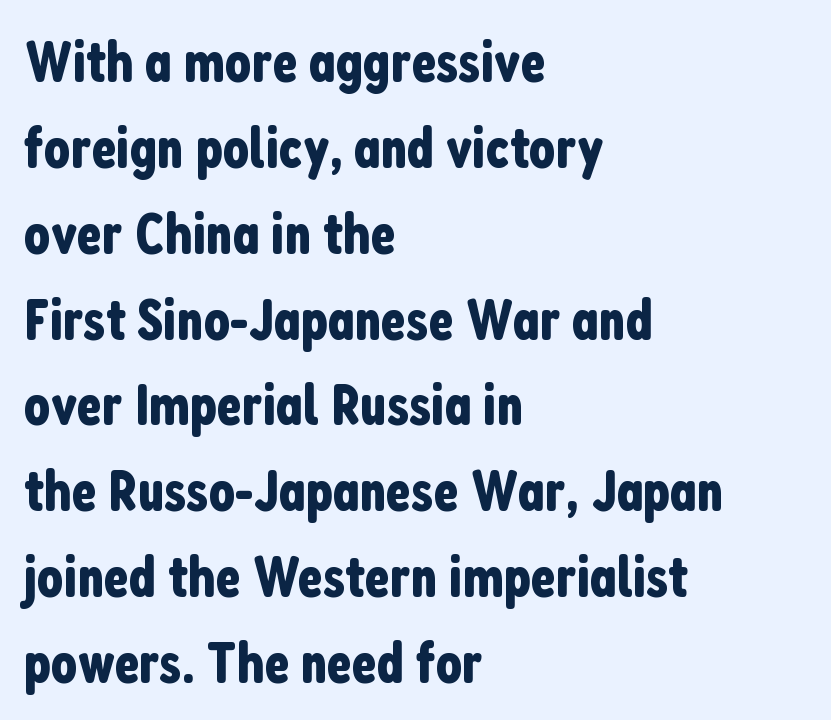
{"serif": "no", "italic": "no", "width": "condensed", "stroke_contrast": "low", "x_height": "medium", "monospaced": "no", "underline": "no", "align": "left", "line_spacing": "normal", "line_spacing_ratio": 1.48, "letter_spacing": "normal", "letter_spacing_em": 0.0, "glyph_px": 58}
